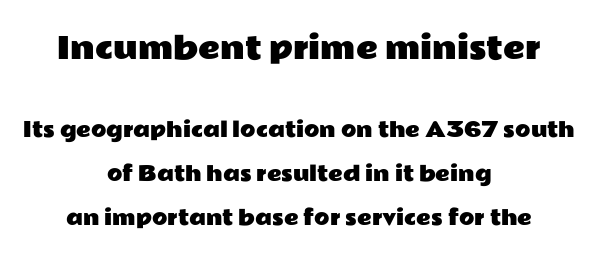
The image shows 30 px wide sans-serif type, upright; set centered, loose line spacing (2.2x), normal letter spacing, not underlined; the first (top) block is 1.5x larger; low stroke contrast and a medium x-height.
